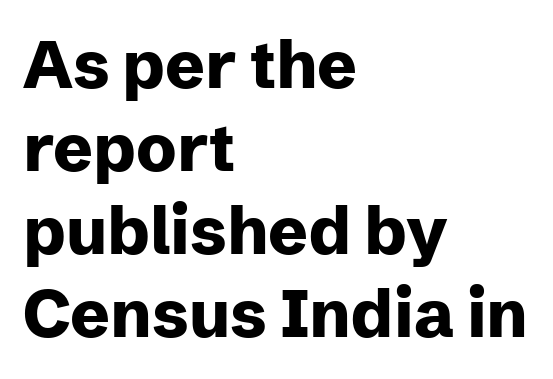
The image shows 66 px heavy sans-serif type, upright; set left-aligned, normal line spacing (1.26x), normal letter spacing, not underlined; low stroke contrast and a medium x-height.
